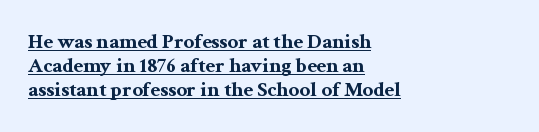
{"italic": "no", "bold": "yes", "underline": "yes", "align": "left", "line_spacing": "tight", "line_spacing_ratio": 1.14, "letter_spacing": "normal", "letter_spacing_em": 0.0, "glyph_px": 21}
